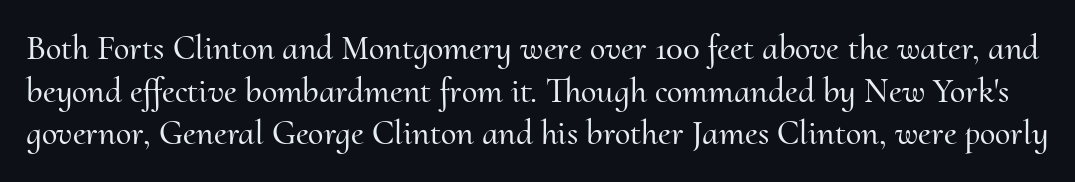
The image shows 35 px serif type, upright; set line spacing 1.22x, normal letter spacing, not underlined; medium stroke contrast and a small x-height.
